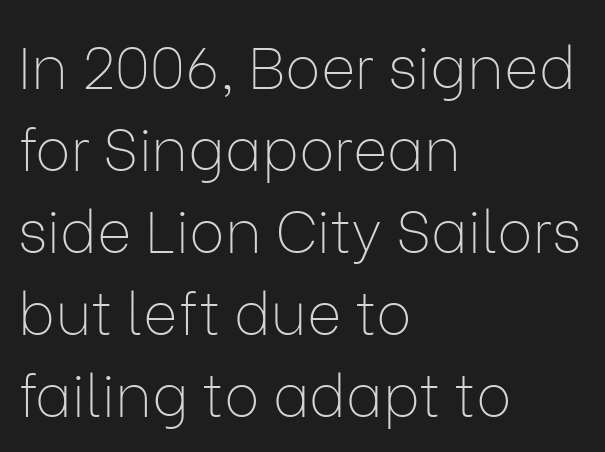
Q: Is the text bold? A: No.
Q: Is the text italic (slanted)? A: No, it is upright.
Q: Is the typeface a serif or a sans-serif typeface? A: Sans-serif.
Q: Is the text underlined? A: No.
Q: How is the paragraph aligned? A: Left-aligned.
Q: Is the spacing between letters normal or unusually wide? A: Normal.
Q: Is the spacing between lines tight, normal or loose? A: Normal.
Q: Width (condensed, normal, or wide)? A: Normal.
Q: Stroke contrast? A: Low.
Q: x-height? A: Medium.
Q: Monospaced? A: No.
